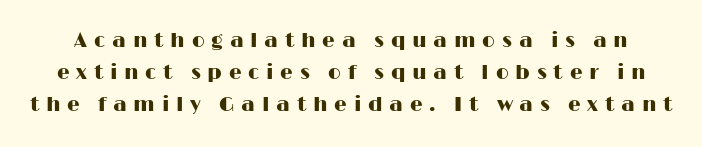
Q: Is the text italic (slanted)? A: No, it is upright.
Q: Is the text underlined? A: No.
Q: Is the spacing between letters normal or unusually wide? A: Unusually wide.
Q: Is the spacing between lines tight, normal or loose? A: Normal.
